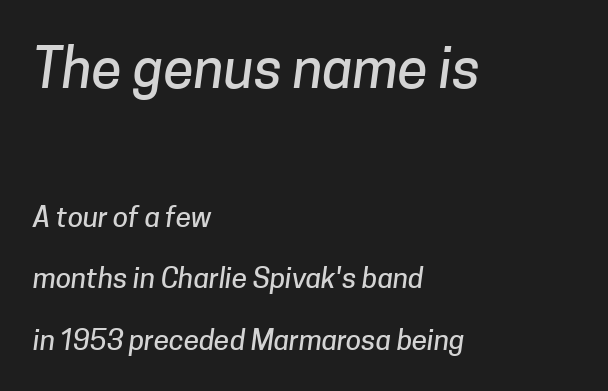
{"serif": "no", "width": "normal", "stroke_contrast": "low", "x_height": "medium", "monospaced": "no", "underline": "no", "align": "left", "line_spacing": "loose", "line_spacing_ratio": 2.21, "letter_spacing": "normal", "letter_spacing_em": 0.0, "larger_block": "first", "size_ratio": 1.96, "glyph_px": 55}
